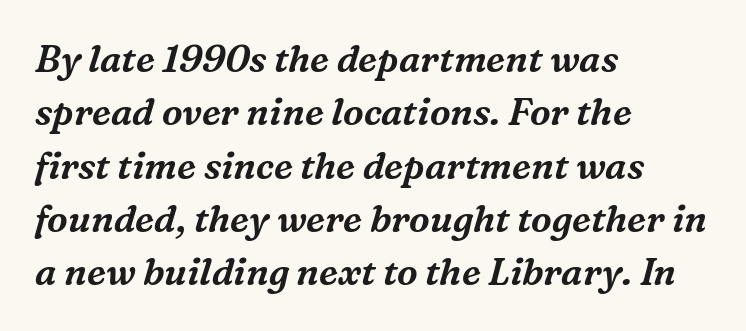
The image shows 37 px serif type, italic (leaning right); set left-aligned, normal line spacing (1.44x), normal letter spacing, not underlined; medium stroke contrast and a medium x-height.
